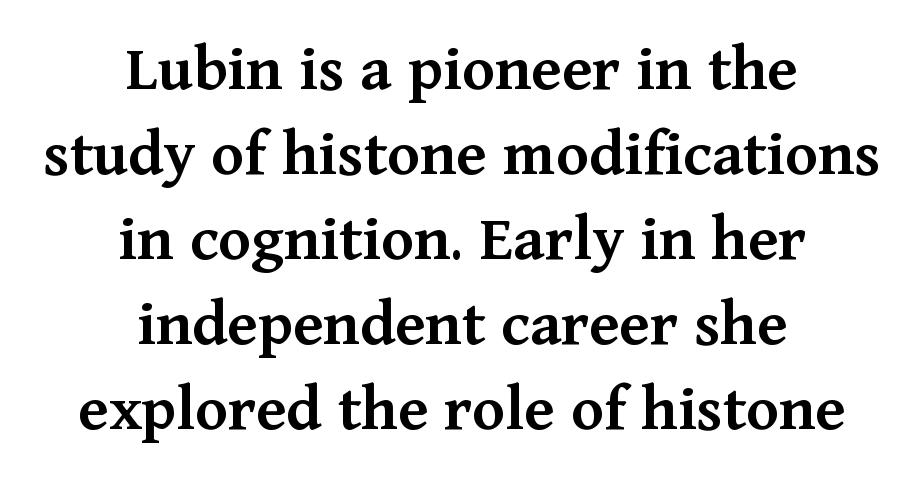
Underlining? Definitely not there. These lines sit exactly where default settings would place them. Type style note: has serifs. Is the letter spacing exaggerated? No — it looks like the ordinary default.
